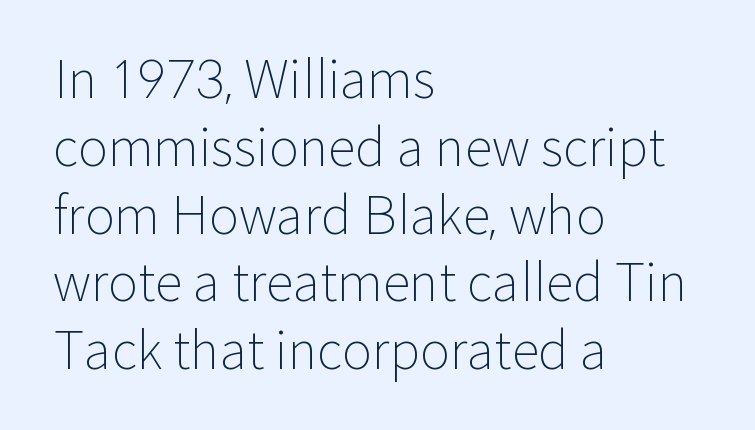
{"serif": "no", "italic": "no", "bold": "no", "weight": "light", "width": "normal", "stroke_contrast": "low", "x_height": "medium", "monospaced": "no", "underline": "no", "align": "left", "line_spacing": "normal", "line_spacing_ratio": 1.33, "letter_spacing": "normal", "letter_spacing_em": 0.0, "glyph_px": 51}
